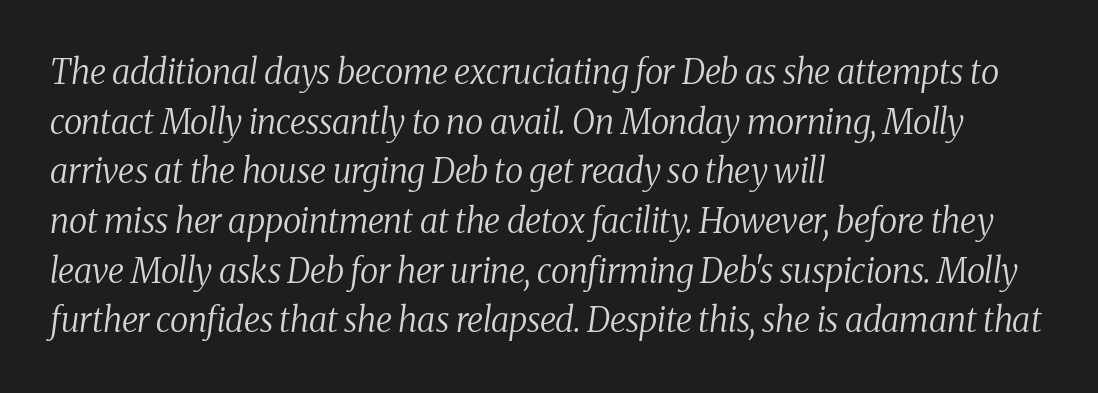
Tracking value appears to be zero — textbook default spacing. A classic flush-left, rag-right setting is used for this passage. If you drew a line through each stem, it would be angled. Rule under the text: the space is simply empty.
